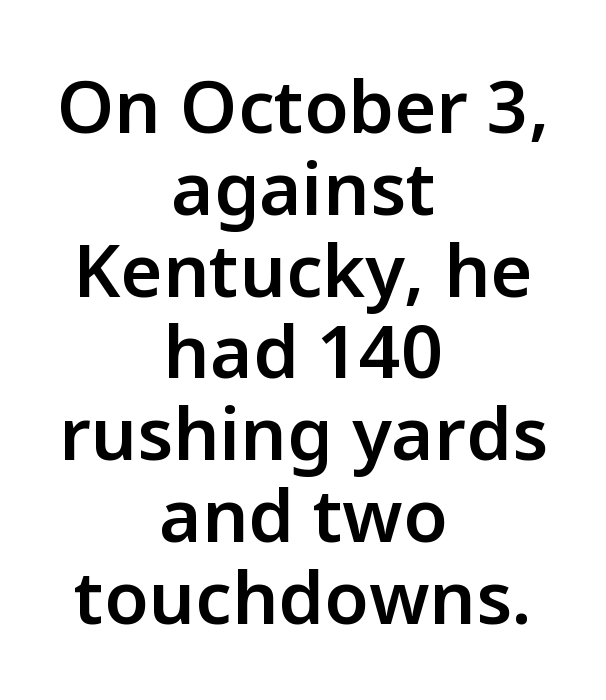
The image shows 73 px semibold sans-serif type, upright; set centered, tight line spacing (1.12x), normal letter spacing, not underlined; low stroke contrast and a medium x-height.
